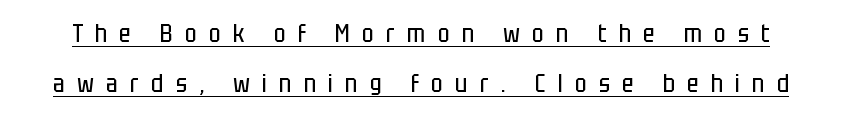
Q: Is the text bold? A: No.
Q: Is the text italic (slanted)? A: No, it is upright.
Q: Is the text underlined? A: Yes.
Q: Is the spacing between letters normal or unusually wide? A: Unusually wide.
Q: Is the spacing between lines tight, normal or loose? A: Loose.
